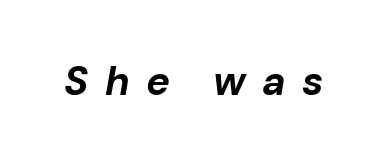
The image shows 40 px bold type, italic (leaning right); set unusually wide letter spacing (+0.41 em), not underlined; low stroke contrast and a medium x-height.
